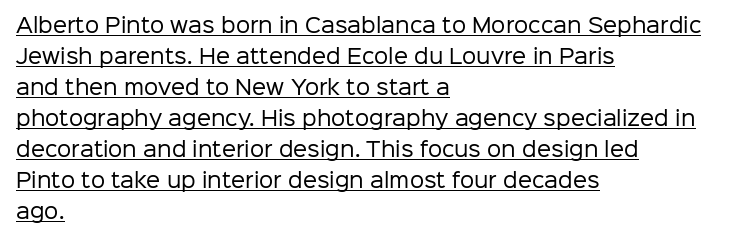
{"italic": "no", "bold": "no", "underline": "yes", "align": "left", "line_spacing": "normal", "line_spacing_ratio": 1.55, "letter_spacing": "normal", "letter_spacing_em": 0.0, "glyph_px": 20}
